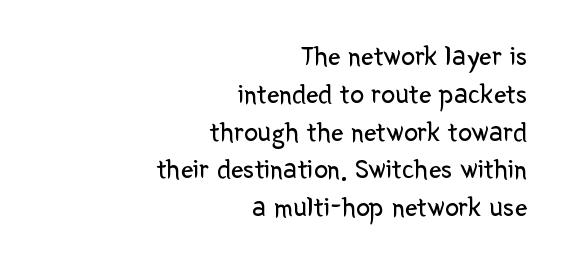
The image shows 28 px regular-weight sans-serif type, upright; set right-aligned, normal line spacing (1.35x), normal letter spacing, not underlined; low stroke contrast and a medium x-height.
